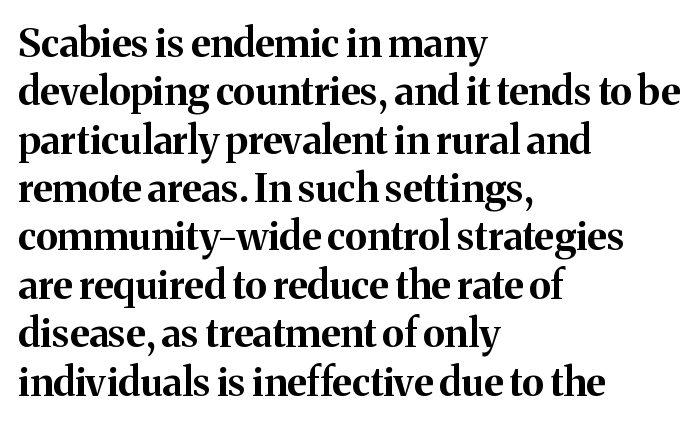
Layout note: lines flush left. The text was rendered using a seriffed face with decorative stroke endings. Honestly, the letter spacing is just normal — you wouldn't notice it. Chunky letters — that's bold for sure. The zone under the glyphs is completely vacant.
